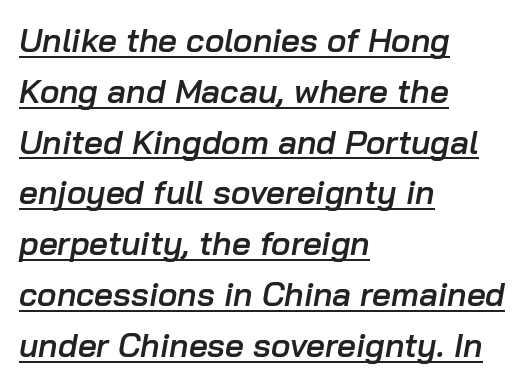
Slanted lettering throughout. This sample has the flowing, uneven cadence of proportional lettering. Regular leading. The setting favours the left margin, as ordinary paragraphs usually do.
